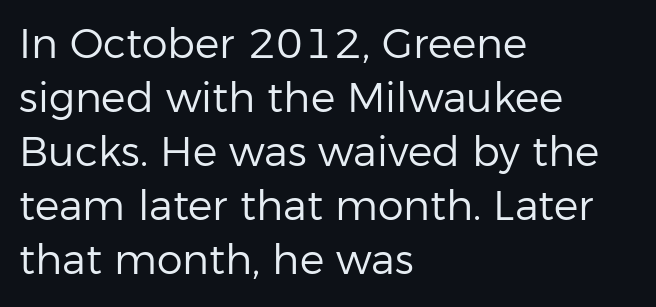
Horizontal alignment here is leftward, the default for most running prose. Each word holds together tightly as a unit, with standard inter-letter gaps. Students, observe: this is what conventionally led text looks like. The passage shown is not bold in any degree.
